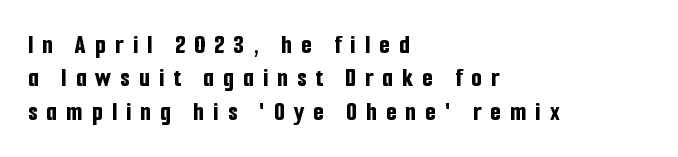
This sample uses an upright cut, with every glyph sitting square on the baseline. Thick stems and heavy bowls — unmistakably bold. Letter spacing: wide. The lines in this sample share a left origin and differ only in where they stop. A bare baseline throughout the passage.
